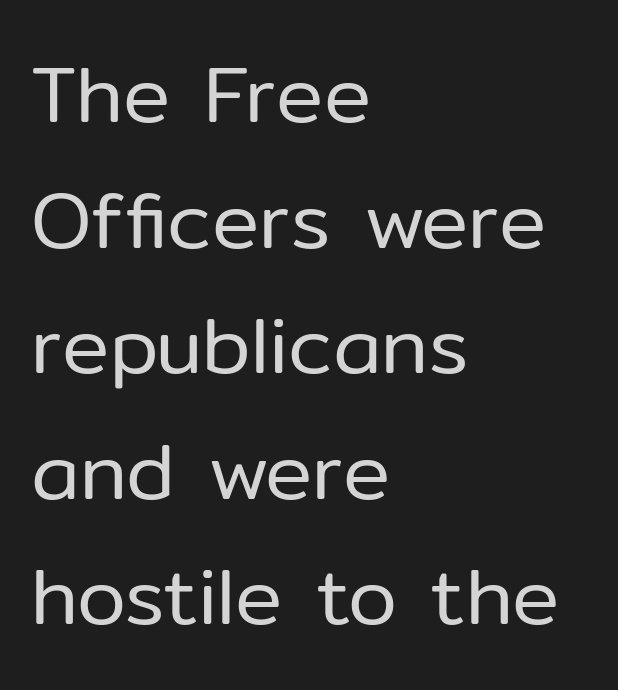
{"serif": "no", "italic": "no", "bold": "no", "weight": "regular", "width": "normal", "stroke_contrast": "low", "x_height": "medium", "monospaced": "no", "underline": "no", "align": "left", "line_spacing": "normal", "line_spacing_ratio": 1.59, "letter_spacing": "normal", "letter_spacing_em": 0.0, "glyph_px": 79}
